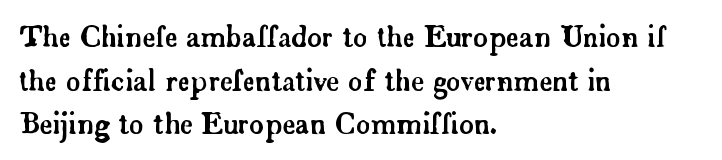
Q: Is the text italic (slanted)? A: No, it is upright.
Q: Is the typeface a serif or a sans-serif typeface? A: Serif.
Q: Is the text underlined? A: No.
Q: How is the paragraph aligned? A: Left-aligned.
Q: Is the spacing between letters normal or unusually wide? A: Normal.
Q: Is the spacing between lines tight, normal or loose? A: Normal.
Q: Width (condensed, normal, or wide)? A: Normal.
Q: Stroke contrast? A: Low.
Q: x-height? A: Small.
Q: Monospaced? A: No.
